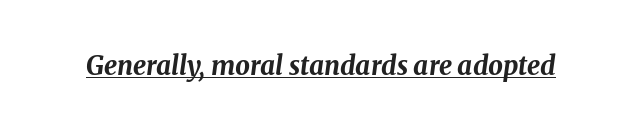
Does the lettering tilt? It does — this is italic. These words are printed bold, with thick strokes throughout. The horizontal fit of the characters is conventional and even. Each line of the rendering has a horizontal stroke beneath the glyphs.
